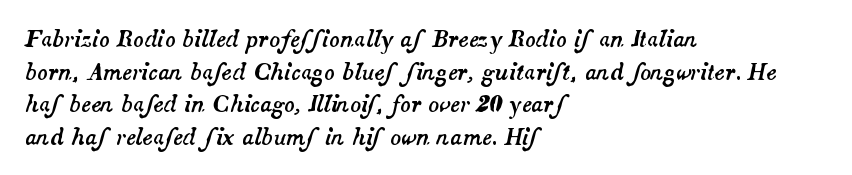
Beneath every word, the page is bare. A typesetter would call this leading conventional body-copy spacing. The letters are slanted; this is an italic face. The text block is weighted toward the left margin, trailing off unevenly rightward.
